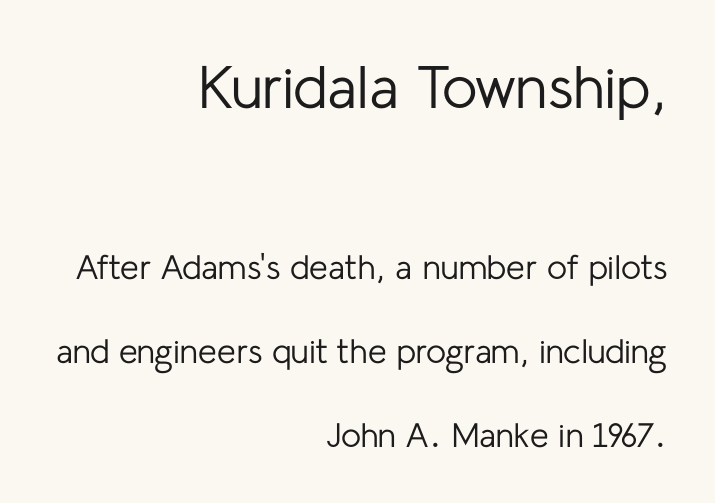
Leading: increased. The paragraph has a hard right edge and a soft left edge. Proportional: the letters do not fall into vertical columns. Every character sits straight up, as roman type does.
